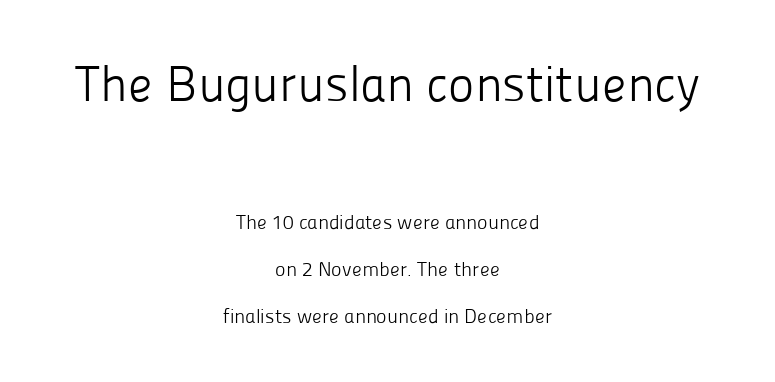
Q: Is the text bold? A: No.
Q: Is the text italic (slanted)? A: No, it is upright.
Q: Is the typeface a serif or a sans-serif typeface? A: Sans-serif.
Q: Is the text underlined? A: No.
Q: How is the paragraph aligned? A: Centered.
Q: Is the spacing between letters normal or unusually wide? A: Normal.
Q: Is the spacing between lines tight, normal or loose? A: Loose.
Q: Which block of text is set in a larger size, the first (top) or the second (bottom)? A: The first (top) one.
Q: Width (condensed, normal, or wide)? A: Normal.
Q: Stroke contrast? A: Low.
Q: x-height? A: Medium.
Q: Monospaced? A: No.
